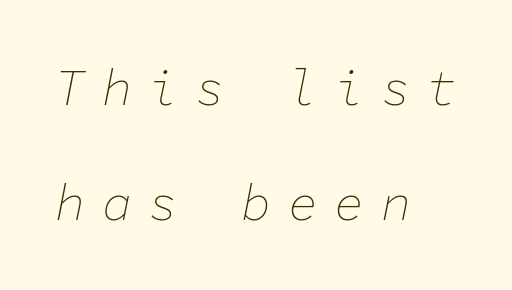
Nothing heavy about these letters — not bold at all. Monospaced: the letters line up in strict vertical columns. Bare-footed words on every line. The letters are spread apart with noticeably loose tracking. You could fit nearly another row in the gap between these rows.
